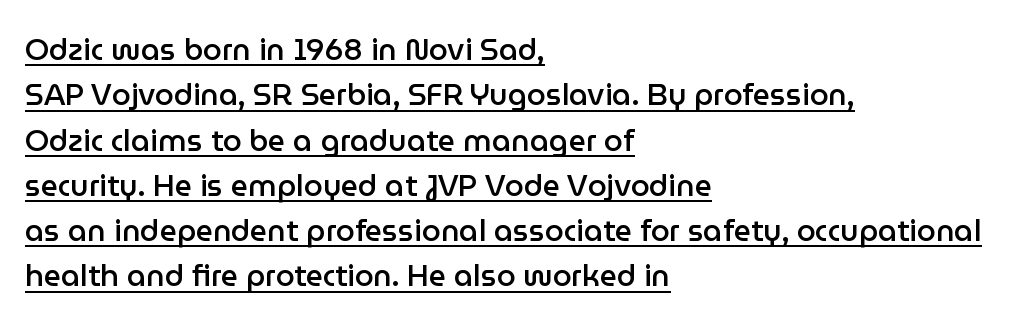
{"serif": "no", "italic": "no", "bold": "semi", "weight": "semibold", "width": "normal", "stroke_contrast": "low", "x_height": "medium", "monospaced": "no", "underline": "yes", "align": "left", "line_spacing": "normal", "line_spacing_ratio": 1.51, "letter_spacing": "normal", "letter_spacing_em": 0.0, "glyph_px": 30}
